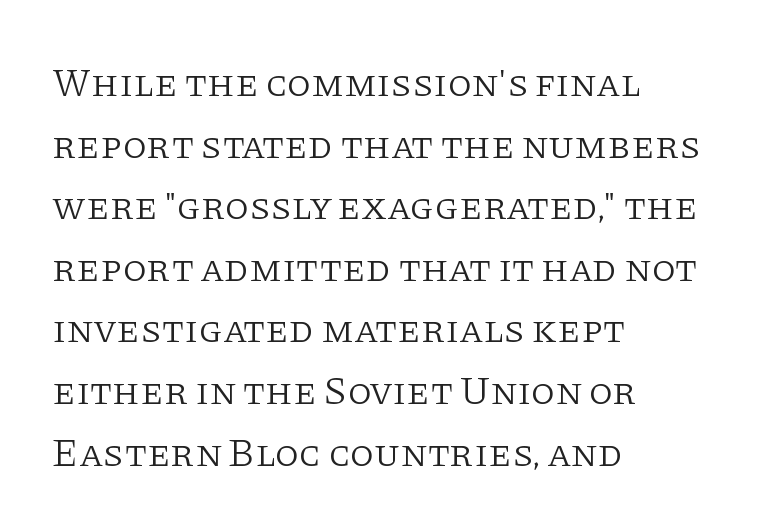
Q: Is the text bold? A: No.
Q: Is the text italic (slanted)? A: No, it is upright.
Q: Is the typeface a serif or a sans-serif typeface? A: Serif.
Q: Is the text underlined? A: No.
Q: How is the paragraph aligned? A: Left-aligned.
Q: Is the spacing between letters normal or unusually wide? A: Normal.
Q: Is the spacing between lines tight, normal or loose? A: Normal.
Q: Width (condensed, normal, or wide)? A: Normal.
Q: Stroke contrast? A: Low.
Q: x-height? A: Large.
Q: Monospaced? A: No.
